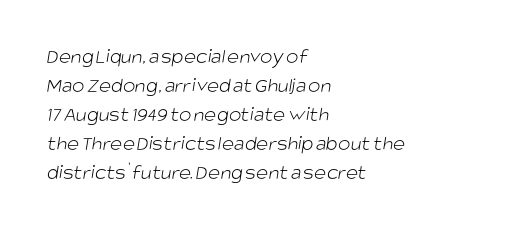
Q: Is the text bold? A: No.
Q: Is the text underlined? A: No.
Q: How is the paragraph aligned? A: Left-aligned.
Q: Is the spacing between letters normal or unusually wide? A: Normal.
Q: Is the spacing between lines tight, normal or loose? A: Normal.
